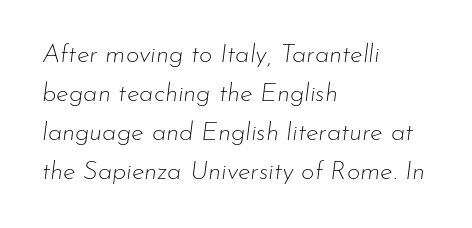
The image shows 26 px text type, italic (leaning right); set left-aligned, normal line spacing (1.5x), normal letter spacing, not underlined.
